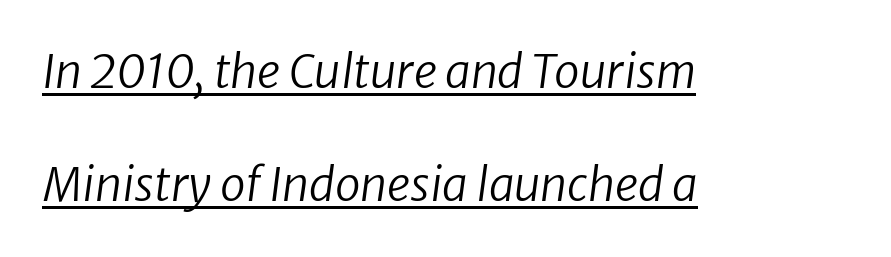
{"italic": "yes", "lean": "right", "slant_degrees": 8, "bold": "no", "weight": "regular", "width": "normal", "stroke_contrast": "low", "x_height": "medium", "monospaced": "no", "underline": "yes", "align": "left", "line_spacing": "loose", "line_spacing_ratio": 2.46, "letter_spacing": "normal", "letter_spacing_em": 0.0, "glyph_px": 46}
